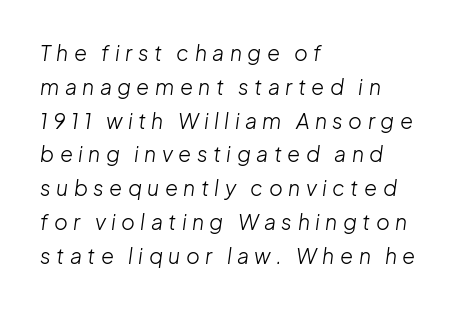
The rendering uses a moderate line-height, typical for paragraphs. Where is the straight margin? On the left. Check under the words: just untouched page. Caption: face not bold, strokes unweighted. Characters follow at a spacing far wider than the type designer built in. Rendered with sloped, italic letterforms.
